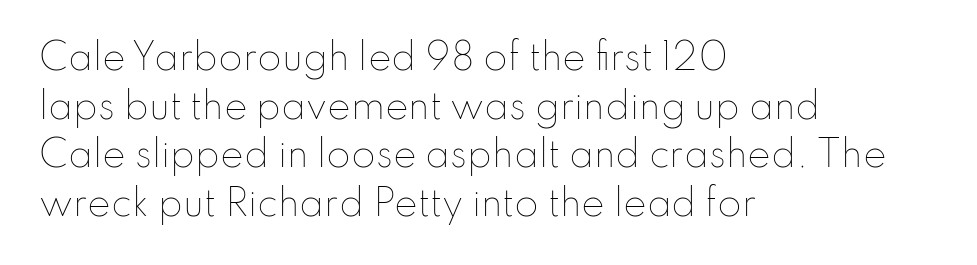
Q: Is the text bold? A: No.
Q: Is the text italic (slanted)? A: No, it is upright.
Q: Is the text underlined? A: No.
Q: How is the paragraph aligned? A: Left-aligned.
Q: Is the spacing between letters normal or unusually wide? A: Normal.
Q: Is the spacing between lines tight, normal or loose? A: Normal.
Q: Width (condensed, normal, or wide)? A: Normal.
Q: Stroke contrast? A: Low.
Q: x-height? A: Small.
Q: Monospaced? A: No.
